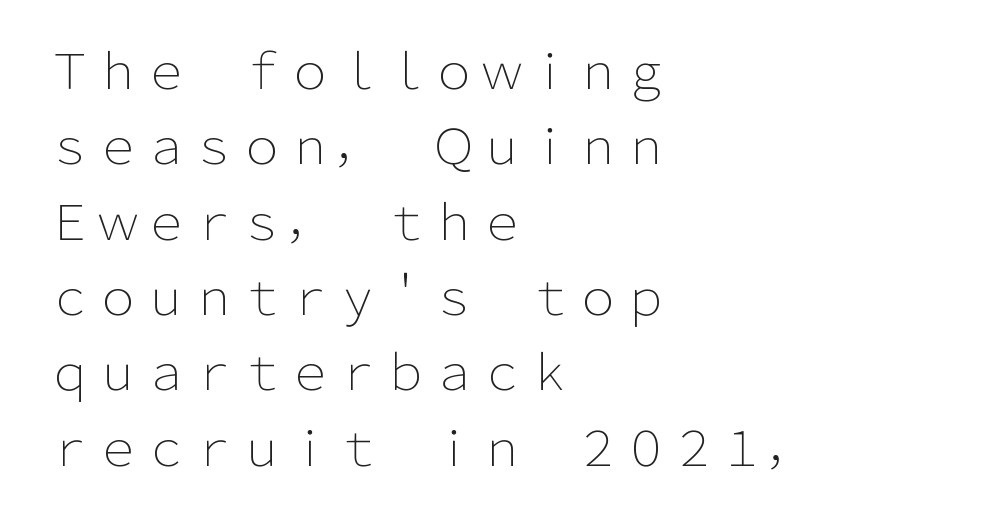
The image shows 48 px light sans-serif type, upright; set left-aligned, normal line spacing (1.57x), normal letter spacing, not underlined; low stroke contrast and a medium x-height.
